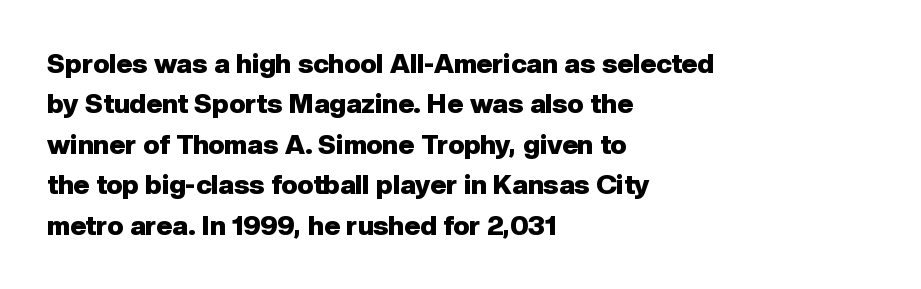
Look at the tracking — it's just the regular setting, nothing added. A classic flush-left, rag-right setting is used for this passage. Lines of text with bare space underneath. The font's upright variant was chosen for this text.
